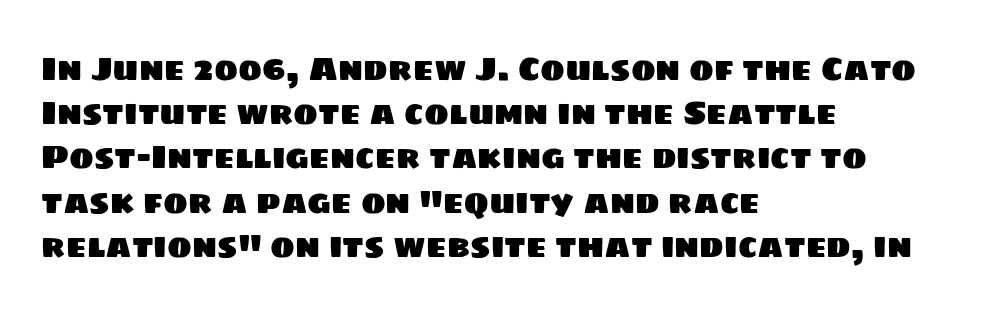
{"serif": "no", "width": "normal", "stroke_contrast": "low", "x_height": "large", "monospaced": "no", "underline": "no", "align": "left", "line_spacing": "normal", "line_spacing_ratio": 1.34, "letter_spacing": "normal", "letter_spacing_em": 0.0, "glyph_px": 33}
